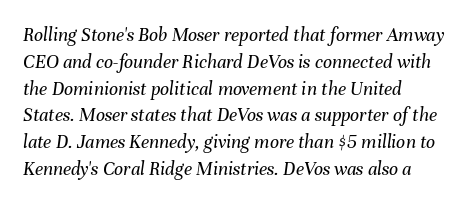
Q: Is the text bold? A: No.
Q: Is the text italic (slanted)? A: Yes, it leans right by about 8 degrees.
Q: Is the text underlined? A: No.
Q: How is the paragraph aligned? A: Left-aligned.
Q: Is the spacing between letters normal or unusually wide? A: Normal.
Q: Is the spacing between lines tight, normal or loose? A: Normal.
